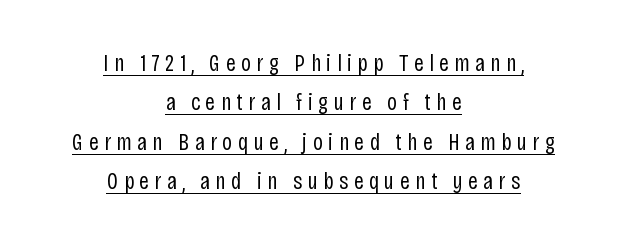
Characters remain perfectly vertical along every line. The leading is moderate, giving the passage an even texture. A baseline rule has been typeset under these characters. The whitespace from short lines is split evenly between both sides.
